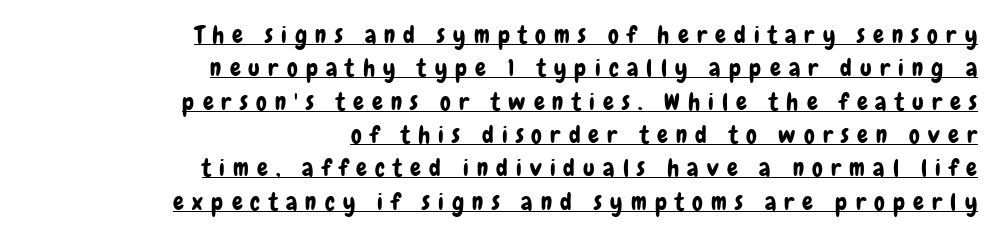
Teacher's note: observe the even right margin — that is flush-right alignment. Regarding leading, the lines here are spaced in the standard way. What decoration does the sample have? An underline. These lines were composed using upright roman letters. The gaps between neighbouring characters are conspicuously large.
